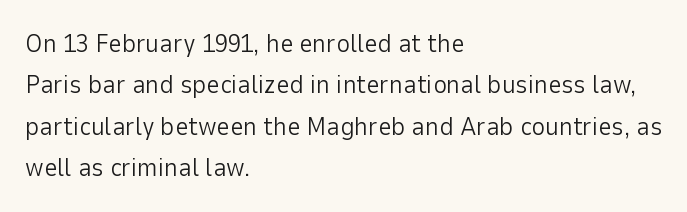
Q: Is the text bold? A: No.
Q: Is the text italic (slanted)? A: No, it is upright.
Q: Is the text underlined? A: No.
Q: How is the paragraph aligned? A: Left-aligned.
Q: Is the spacing between letters normal or unusually wide? A: Normal.
Q: Is the spacing between lines tight, normal or loose? A: Normal.
